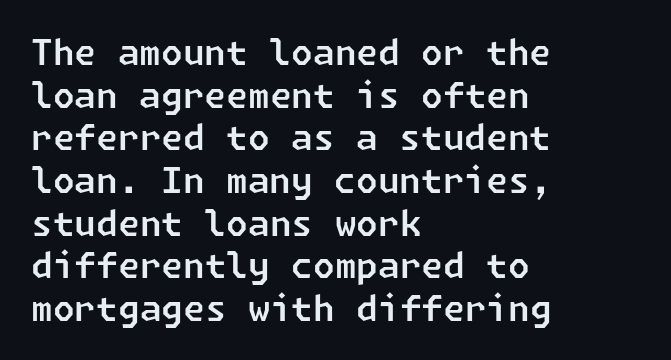
Classification — sans serif. The gaps between neighbouring characters are ordinary and unremarkable. The strip under each line holds only bare page. Horizontal alignment here is leftward, the default for most running prose.
